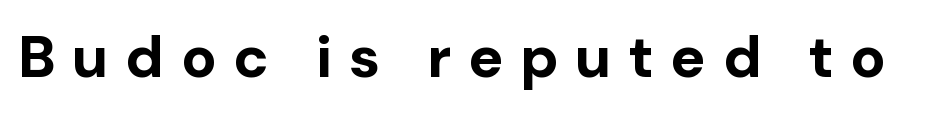
{"serif": "no", "italic": "no", "bold": "yes", "weight": "bold", "width": "normal", "stroke_contrast": "low", "x_height": "medium", "monospaced": "no", "underline": "no", "letter_spacing": "wide", "letter_spacing_em": 0.28, "glyph_px": 59}
